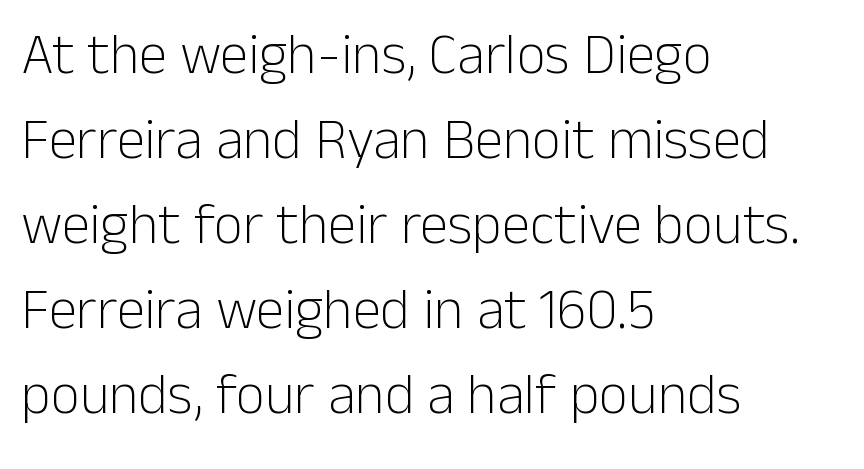
{"serif": "no", "italic": "no", "bold": "no", "weight": "light", "width": "normal", "stroke_contrast": "low", "x_height": "medium", "monospaced": "no", "underline": "no", "align": "left", "line_spacing": "normal", "line_spacing_ratio": 1.49, "letter_spacing": "normal", "letter_spacing_em": 0.0, "glyph_px": 57}
